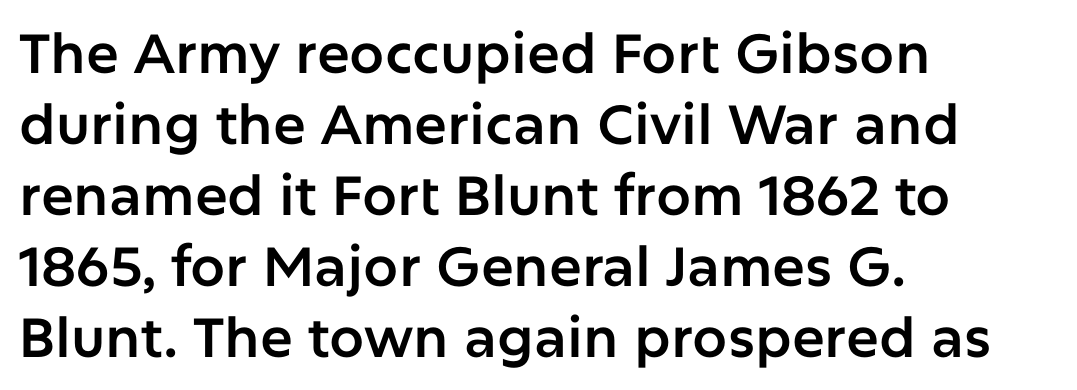
{"serif": "no", "italic": "no", "width": "normal", "stroke_contrast": "low", "x_height": "medium", "monospaced": "no", "underline": "no", "align": "left", "line_spacing": "normal", "line_spacing_ratio": 1.29, "letter_spacing": "normal", "letter_spacing_em": 0.0, "glyph_px": 55}
